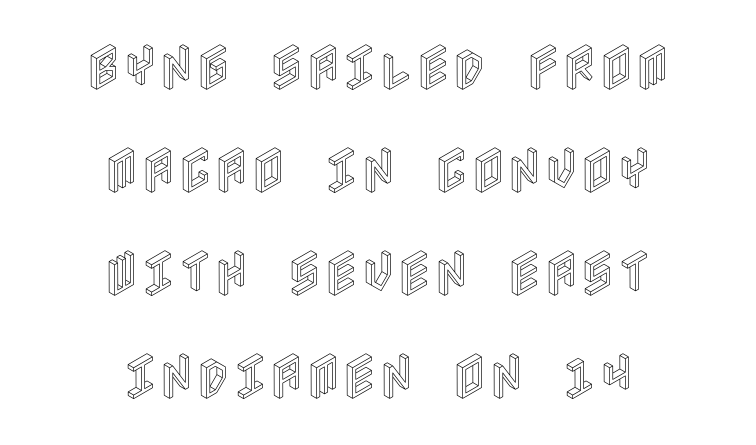
Q: Is the text italic (slanted)? A: No, it is upright.
Q: Is the text underlined? A: No.
Q: How is the paragraph aligned? A: Centered.
Q: Is the spacing between letters normal or unusually wide? A: Normal.
Q: Is the spacing between lines tight, normal or loose? A: Loose.
Q: Width (condensed, normal, or wide)? A: Condensed.
Q: x-height? A: Large.
